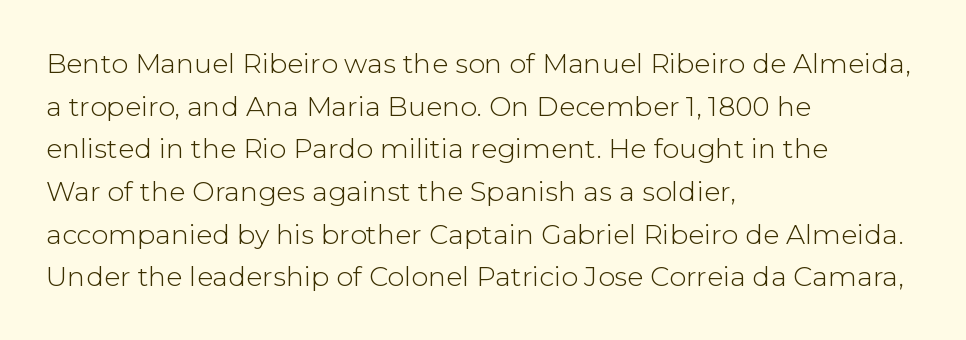
The ragged edge is on the right, which tells us the setting is flush left. Vertical strokes here are truly vertical. Heaviness? Minimal to ordinary, like unemphasized prose. Lines of text with bare space underneath.
